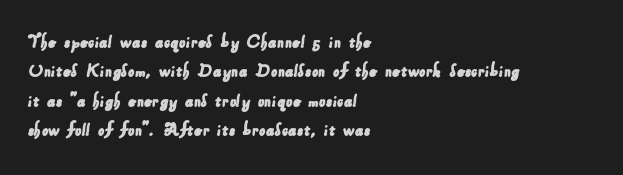
The space directly below the letters is spotless. The leading is moderate, giving the passage an even texture. Layout note: lines flush left. Default kerning and tracking; the words read as compact shapes.
